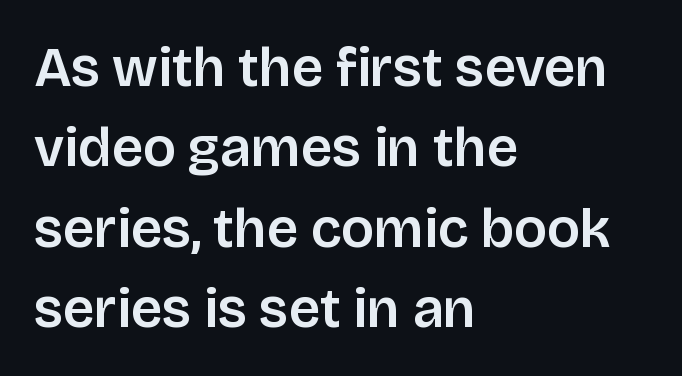
{"serif": "no", "italic": "no", "width": "normal", "stroke_contrast": "low", "x_height": "large", "monospaced": "no", "underline": "no", "align": "left", "line_spacing": "normal", "line_spacing_ratio": 1.46, "letter_spacing": "normal", "letter_spacing_em": 0.0, "glyph_px": 55}
